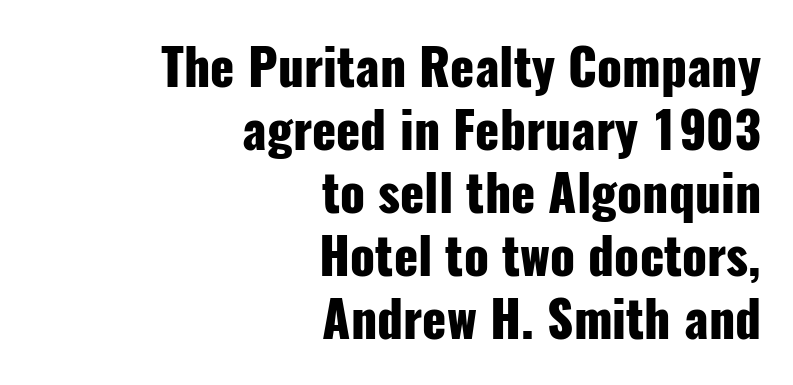
These lines are rendered in a variable-pitch font. Only glyphs here, with clear space below each row. The rendering uses a moderate line-height, typical for paragraphs. The lettering holds an erect, upright posture throughout.
